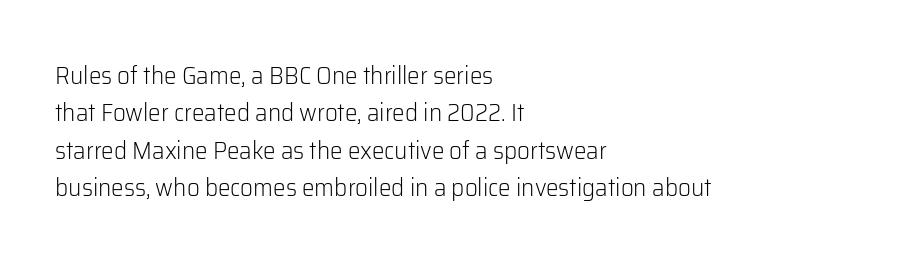
In CSS terms this would be text-align: left. Descenders are the only things crossing below the line. One glance says typical: line gaps are just what's usual. This is the regular roman posture of the typeface.
